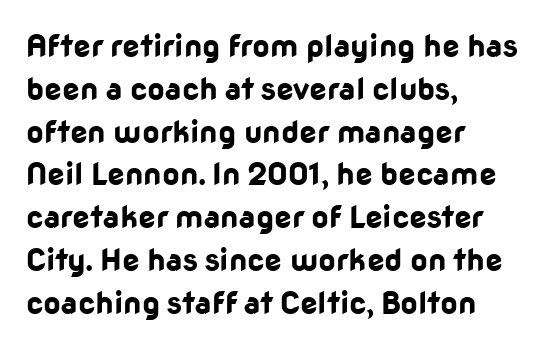
{"serif": "no", "italic": "no", "bold": "yes", "weight": "bold", "width": "normal", "stroke_contrast": "low", "x_height": "medium", "monospaced": "no", "underline": "no", "align": "left", "line_spacing": "normal", "line_spacing_ratio": 1.38, "letter_spacing": "normal", "letter_spacing_em": 0.0, "glyph_px": 31}
